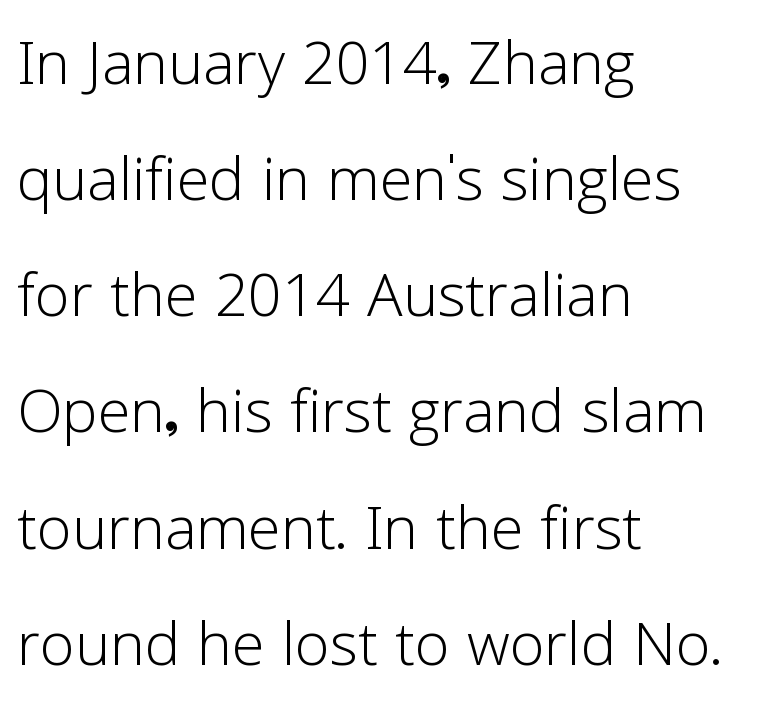
The image shows 79 px light sans-serif type, upright; set left-aligned, normal line spacing (1.47x), normal letter spacing, not underlined; low stroke contrast and a medium x-height.
